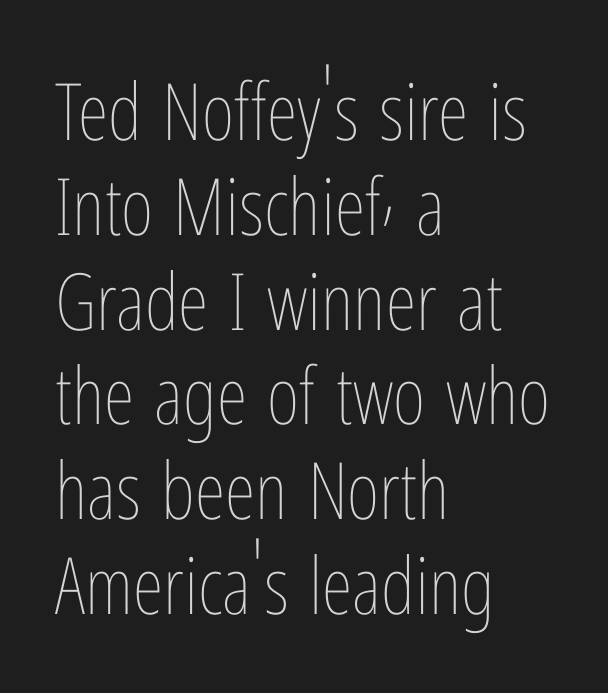
Q: Is the text bold? A: No.
Q: Is the text italic (slanted)? A: No, it is upright.
Q: Is the text underlined? A: No.
Q: How is the paragraph aligned? A: Left-aligned.
Q: Is the spacing between letters normal or unusually wide? A: Normal.
Q: Width (condensed, normal, or wide)? A: Condensed.
Q: Stroke contrast? A: Low.
Q: x-height? A: Medium.
Q: Monospaced? A: No.
